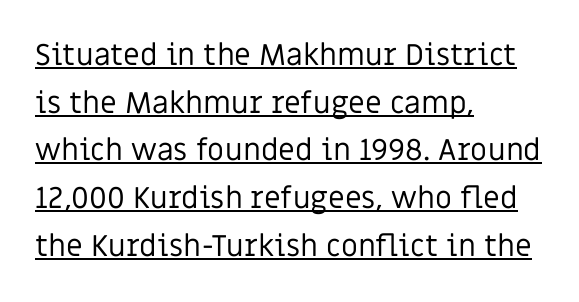
The image shows 30 px regular-weight sans-serif type, upright; set left-aligned, normal line spacing (1.59x), normal letter spacing, underlined; low stroke contrast and a large x-height.
